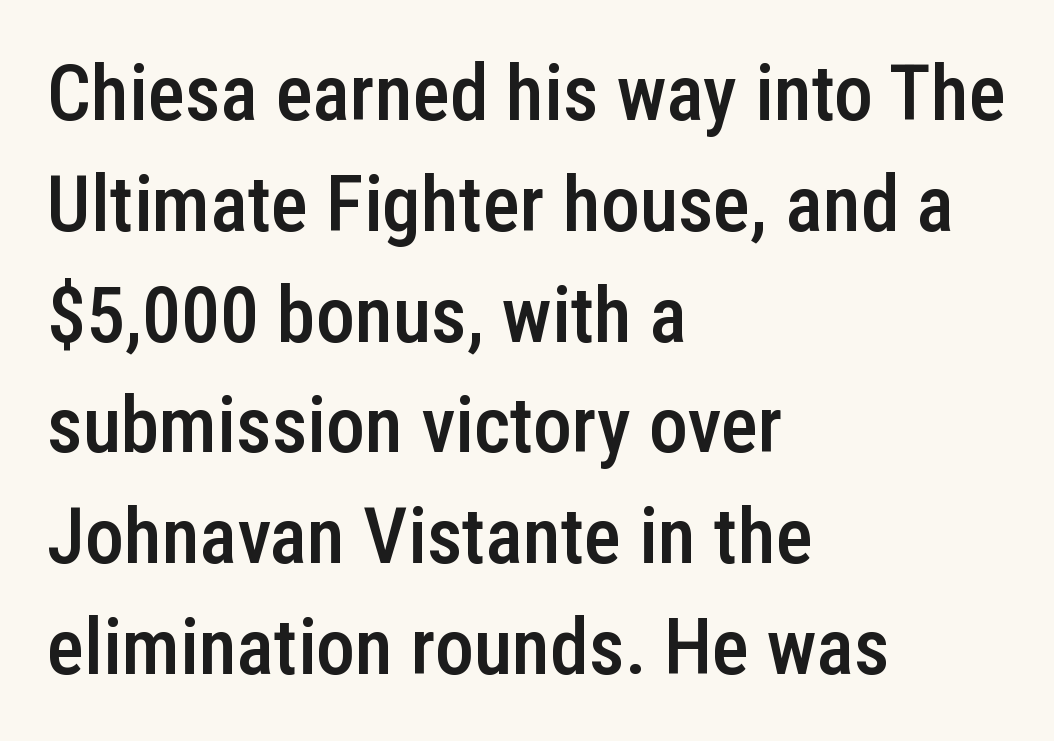
{"serif": "no", "italic": "no", "bold": "semi", "weight": "semibold", "width": "condensed", "stroke_contrast": "low", "x_height": "medium", "monospaced": "no", "underline": "no", "align": "left", "line_spacing": "normal", "line_spacing_ratio": 1.42, "letter_spacing": "normal", "letter_spacing_em": 0.0, "glyph_px": 78}
